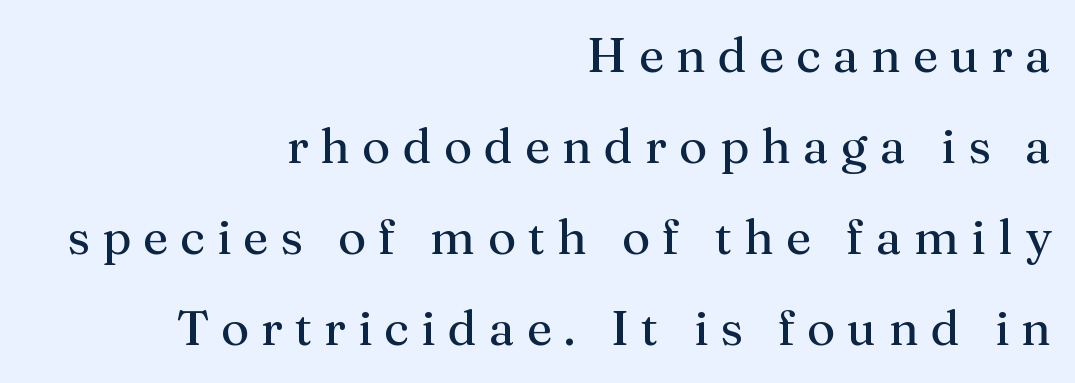
The image shows 49 px regular-weight serif type, upright; set right-aligned, line spacing 1.86x, unusually wide letter spacing (+0.25 em), not underlined; medium stroke contrast and a medium x-height.
